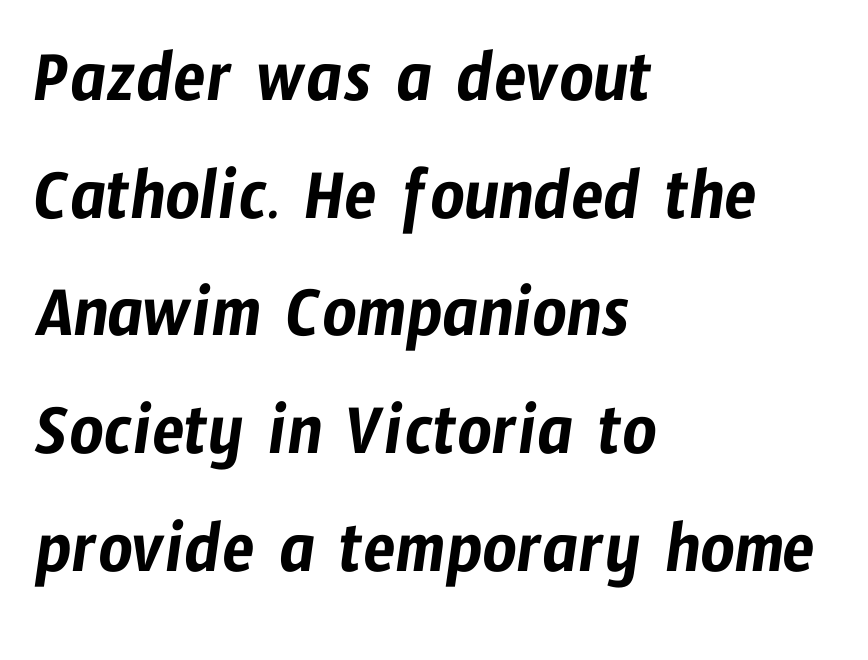
The image shows 75 px condensed sans-serif type; set left-aligned, normal line spacing (1.57x), normal letter spacing, not underlined; low stroke contrast and a medium x-height.
